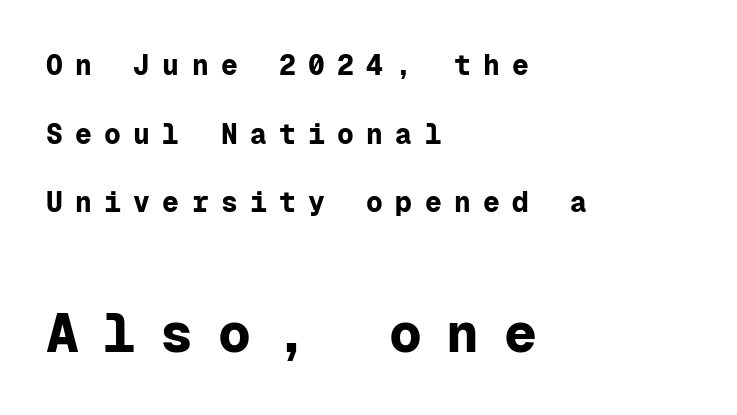
Q: Is the text bold? A: Yes.
Q: Is the text italic (slanted)? A: No, it is upright.
Q: Is the typeface a serif or a sans-serif typeface? A: Sans-serif.
Q: Is the text underlined? A: No.
Q: How is the paragraph aligned? A: Left-aligned.
Q: Is the spacing between letters normal or unusually wide? A: Unusually wide.
Q: Is the spacing between lines tight, normal or loose? A: Loose.
Q: Which block of text is set in a larger size, the first (top) or the second (bottom)? A: The second (bottom) one.
Q: Width (condensed, normal, or wide)? A: Normal.
Q: Stroke contrast? A: Low.
Q: x-height? A: Medium.
Q: Monospaced? A: Yes.
